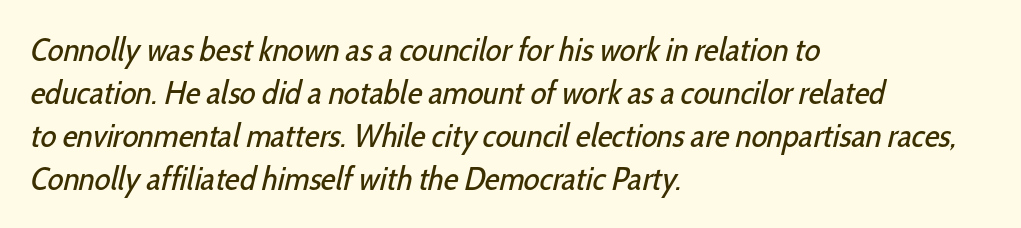
Q: Is the text bold? A: No.
Q: Is the typeface a serif or a sans-serif typeface? A: Sans-serif.
Q: Is the text underlined? A: No.
Q: How is the paragraph aligned? A: Left-aligned.
Q: Is the spacing between letters normal or unusually wide? A: Normal.
Q: Is the spacing between lines tight, normal or loose? A: Normal.
Q: Width (condensed, normal, or wide)? A: Condensed.
Q: Stroke contrast? A: Low.
Q: x-height? A: Medium.
Q: Monospaced? A: No.
